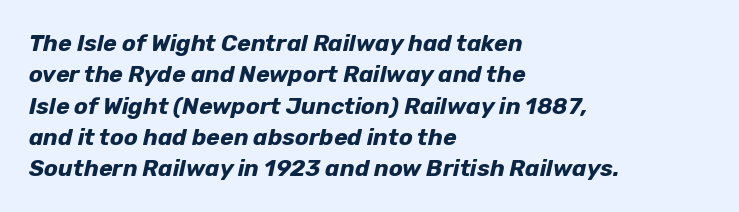
The image shows 23 px bold type, italic (leaning right); set left-aligned, normal line spacing (1.36x), normal letter spacing, not underlined.
